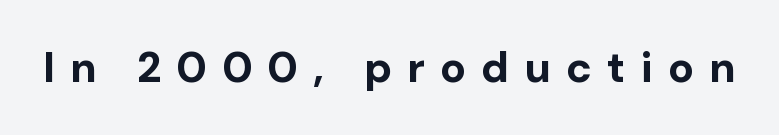
Q: Is the text bold? A: Yes.
Q: Is the text italic (slanted)? A: No, it is upright.
Q: Is the typeface a serif or a sans-serif typeface? A: Sans-serif.
Q: Is the text underlined? A: No.
Q: Is the spacing between letters normal or unusually wide? A: Unusually wide.
Q: Width (condensed, normal, or wide)? A: Normal.
Q: Stroke contrast? A: Low.
Q: x-height? A: Medium.
Q: Monospaced? A: No.
